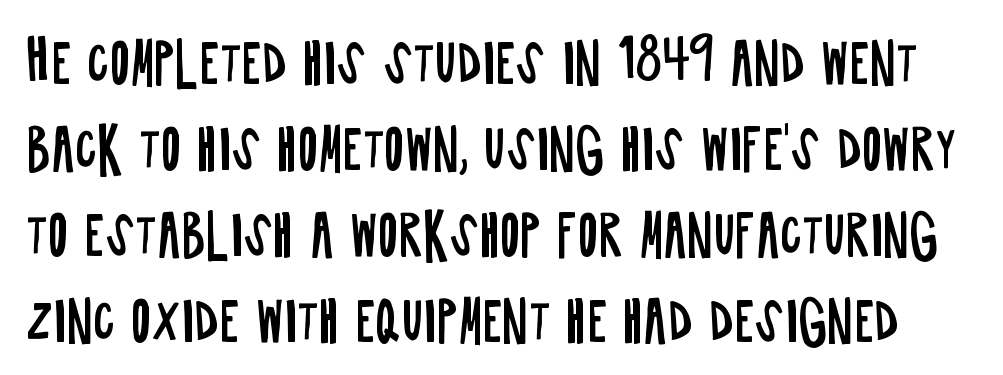
Q: Is the text bold? A: No.
Q: Is the text italic (slanted)? A: No, it is upright.
Q: Is the typeface a serif or a sans-serif typeface? A: Sans-serif.
Q: Is the text underlined? A: No.
Q: Is the spacing between letters normal or unusually wide? A: Normal.
Q: Is the spacing between lines tight, normal or loose? A: Normal.
Q: Width (condensed, normal, or wide)? A: Condensed.
Q: Stroke contrast? A: Low.
Q: x-height? A: Large.
Q: Monospaced? A: No.
